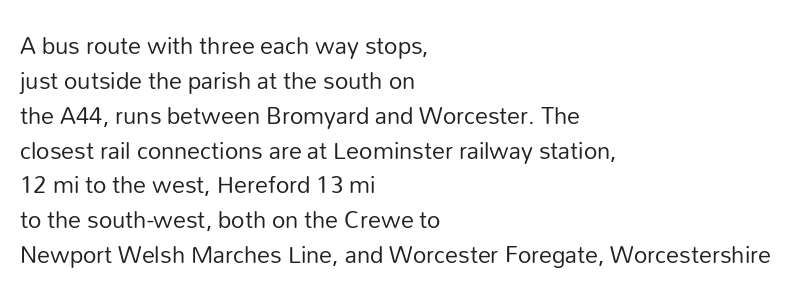
The image shows 26 px text type, upright; set left-aligned, normal line spacing (1.34x), normal letter spacing, not underlined.
